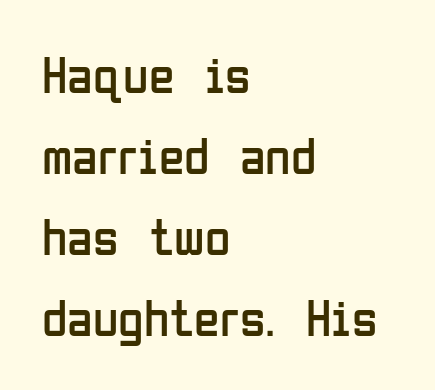
Q: Is the text bold? A: No.
Q: Is the text italic (slanted)? A: No, it is upright.
Q: Is the typeface a serif or a sans-serif typeface? A: Sans-serif.
Q: Is the text underlined? A: No.
Q: How is the paragraph aligned? A: Left-aligned.
Q: Is the spacing between letters normal or unusually wide? A: Normal.
Q: Is the spacing between lines tight, normal or loose? A: Normal.
Q: Width (condensed, normal, or wide)? A: Condensed.
Q: Stroke contrast? A: Low.
Q: x-height? A: Medium.
Q: Monospaced? A: No.
